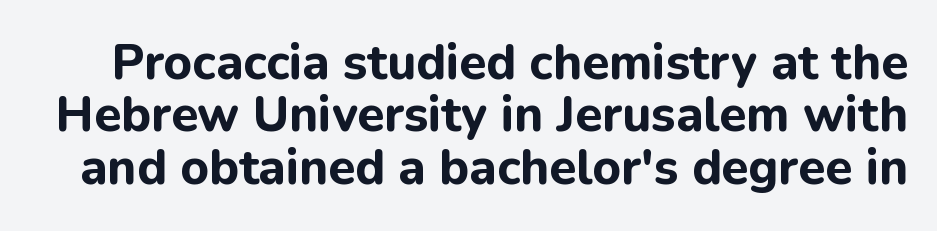
Q: Is the text bold? A: Yes.
Q: Is the text italic (slanted)? A: No, it is upright.
Q: Is the typeface a serif or a sans-serif typeface? A: Sans-serif.
Q: Is the text underlined? A: No.
Q: Is the spacing between letters normal or unusually wide? A: Normal.
Q: Is the spacing between lines tight, normal or loose? A: Tight.
Q: Width (condensed, normal, or wide)? A: Normal.
Q: Stroke contrast? A: Low.
Q: x-height? A: Medium.
Q: Monospaced? A: No.
